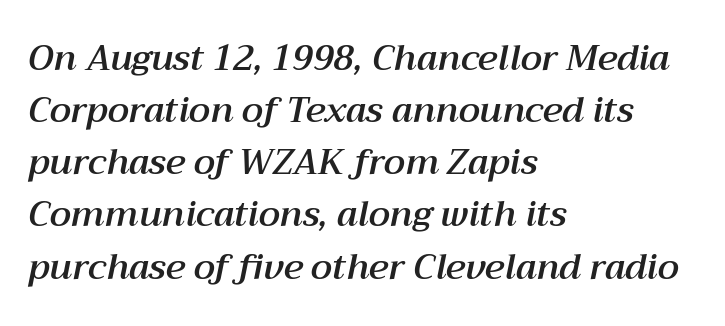
The image shows 35 px text type, italic (leaning right); set left-aligned, normal line spacing (1.49x), normal letter spacing, not underlined; medium stroke contrast and a medium x-height.
